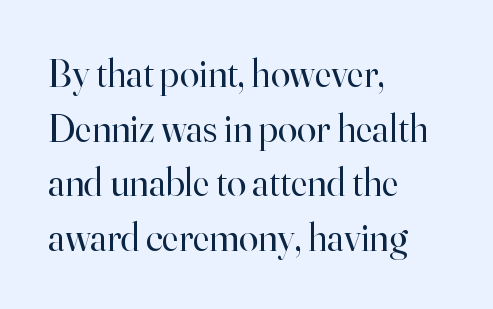
Examine the stroke ends and you'll spot serifs. Upright lettering throughout. Evenly set lines give the paragraph a standard silhouette. This sample has the flowing, uneven cadence of proportional lettering. Is the letter spacing exaggerated? No — it looks like the ordinary default. Summary of weight: not heavy and not bold.
